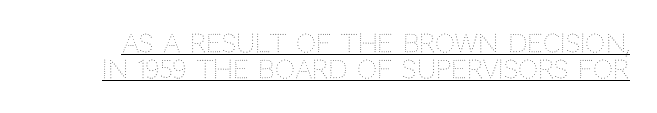
Q: Is the text bold? A: No.
Q: Is the text italic (slanted)? A: No, it is upright.
Q: Is the text underlined? A: Yes.
Q: Is the spacing between letters normal or unusually wide? A: Normal.
Q: Is the spacing between lines tight, normal or loose? A: Tight.
